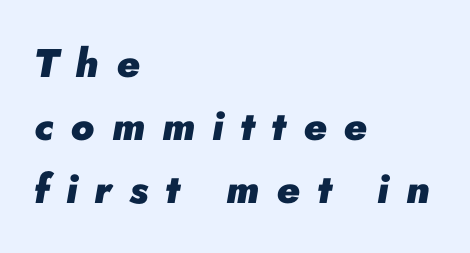
The image shows 40 px heavy type, italic (leaning right); set left-aligned, normal line spacing (1.58x), unusually wide letter spacing (+0.43 em), not underlined; low stroke contrast and a small x-height.
